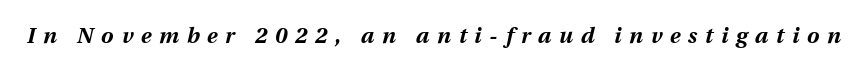
The image shows 22 px bold type, italic (leaning right); set unusually wide letter spacing (+0.35 em), not underlined.
